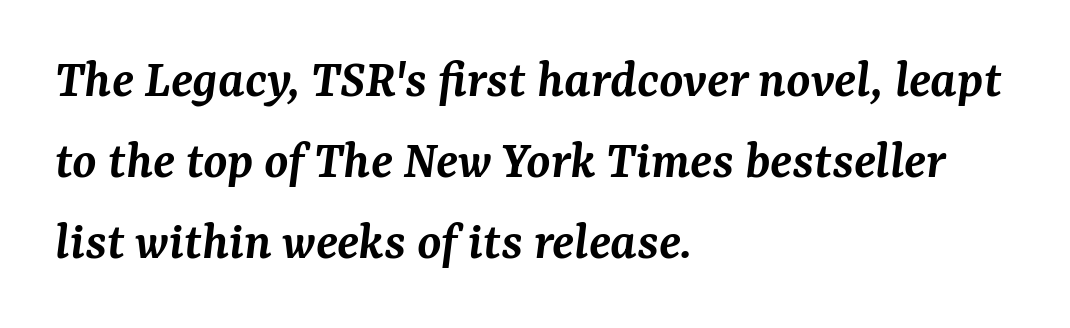
The image shows 55 px semibold serif type, italic (leaning right); set left-aligned, normal line spacing (1.47x), normal letter spacing, not underlined; medium stroke contrast and a medium x-height.
